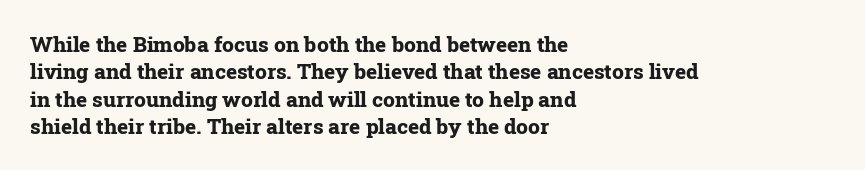
The image shows 21 px bold type, upright; set left-aligned, normal line spacing (1.3x), normal letter spacing, not underlined.
